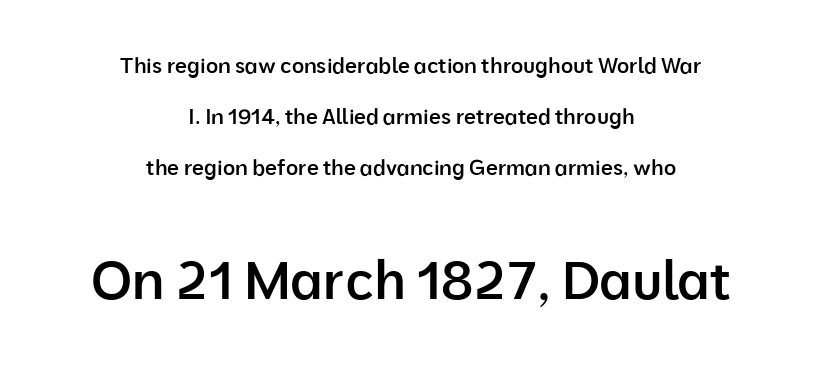
Weight: semibold (demi). Designer's note — italics off, roman on. Examine the stroke ends and you'll find no serifs. The paragraph has two soft edges and a firm central axis. Words appear dense and cohesive because spacing is normal. Typesetter's note — lower block bumped up in size, upper block left smaller.
